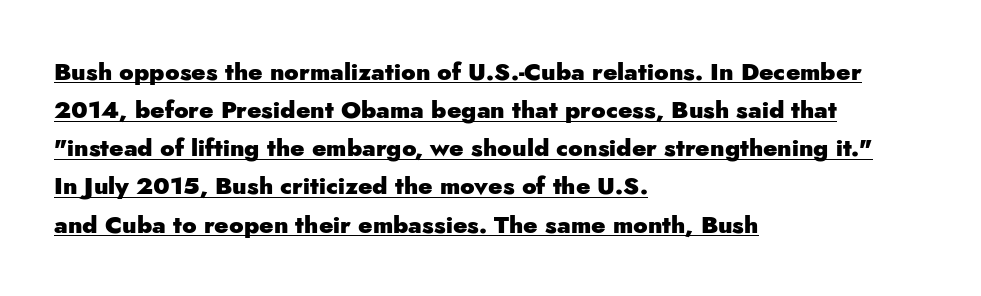
{"italic": "no", "bold": "yes", "underline": "yes", "align": "left", "line_spacing": "normal", "line_spacing_ratio": 1.59, "letter_spacing": "normal", "letter_spacing_em": 0.0, "glyph_px": 24}
